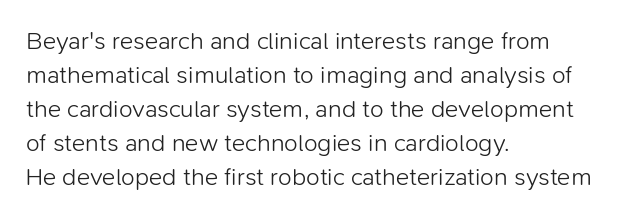
The image shows 25 px text type, upright; set left-aligned, normal line spacing (1.36x), normal letter spacing, not underlined.
